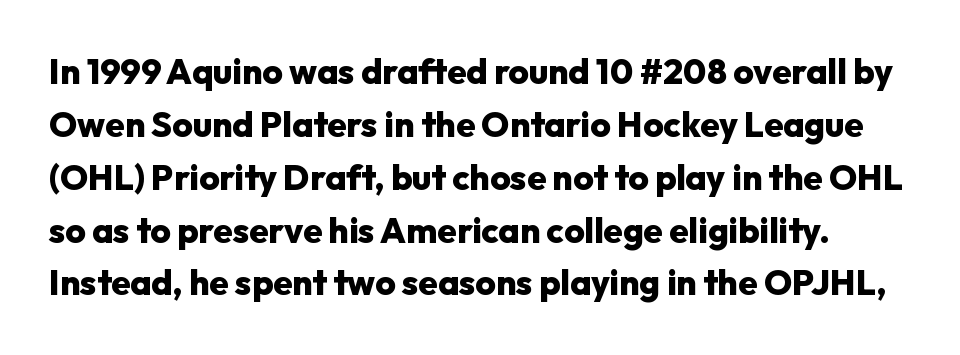
The image shows 35 px heavy sans-serif type, upright; set normal line spacing (1.51x), normal letter spacing, not underlined; low stroke contrast and a medium x-height.
